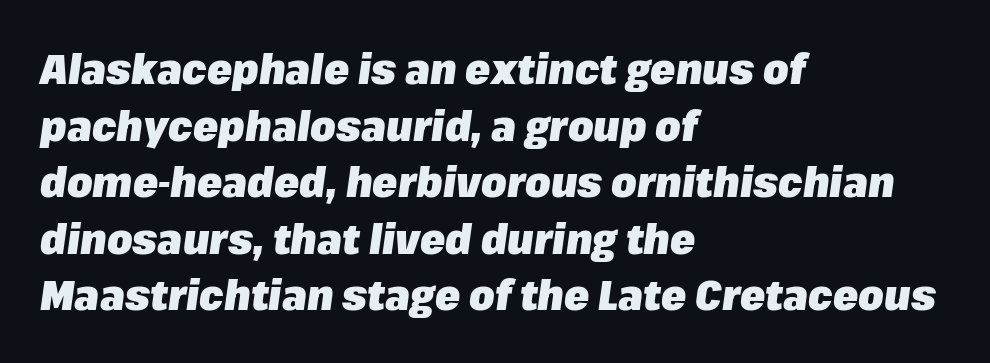
{"italic": "yes", "lean": "right", "slant_degrees": 8, "bold": "yes", "weight": "heavy", "width": "normal", "stroke_contrast": "low", "x_height": "medium", "monospaced": "no", "underline": "no", "align": "left", "line_spacing": "normal", "line_spacing_ratio": 1.38, "letter_spacing": "normal", "letter_spacing_em": 0.0, "glyph_px": 41}
